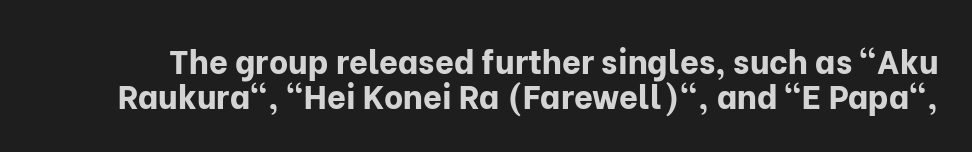
Q: Is the text bold? A: Yes.
Q: Is the text italic (slanted)? A: No, it is upright.
Q: Is the typeface a serif or a sans-serif typeface? A: Sans-serif.
Q: Is the text underlined? A: No.
Q: Is the spacing between letters normal or unusually wide? A: Normal.
Q: Is the spacing between lines tight, normal or loose? A: Tight.
Q: Width (condensed, normal, or wide)? A: Normal.
Q: Stroke contrast? A: Low.
Q: x-height? A: Medium.
Q: Monospaced? A: No.
